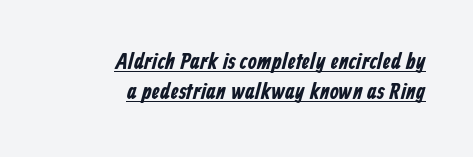
The image shows 23 px text type; set right-aligned, normal line spacing (1.31x), normal letter spacing, underlined.
